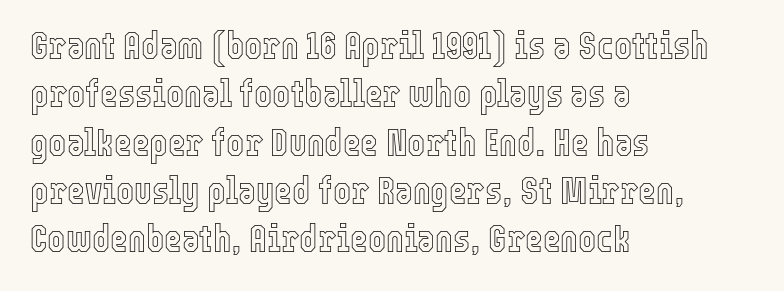
The image shows 38 px condensed type, upright; set left-aligned, normal line spacing (1.27x), normal letter spacing, not underlined; a medium x-height.
